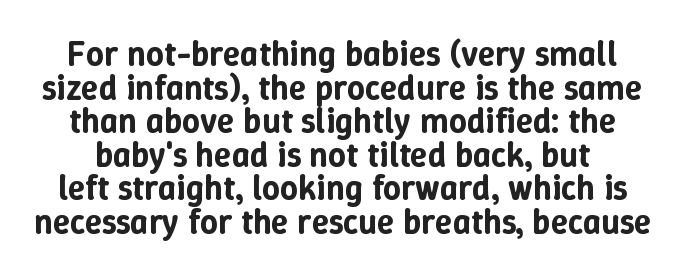
{"italic": "no", "width": "normal", "stroke_contrast": "low", "x_height": "medium", "monospaced": "no", "underline": "no", "line_spacing": "tight", "line_spacing_ratio": 0.96, "letter_spacing": "normal", "letter_spacing_em": 0.0, "glyph_px": 35}
